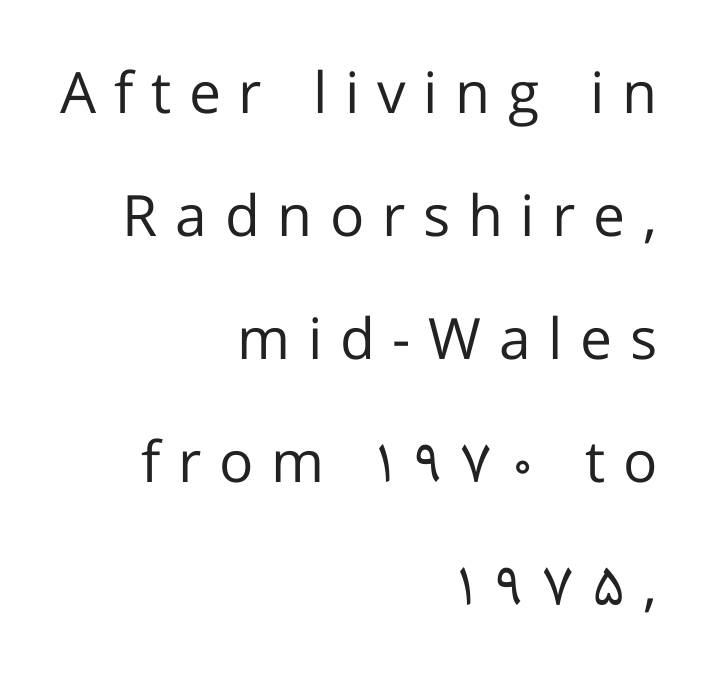
No italicization has been applied; the sample stays upright. Characters follow at a spacing far wider than the type designer built in. The rendering uses natural spacing where letterforms have individual widths. The compositor pushed each line to the right boundary.
